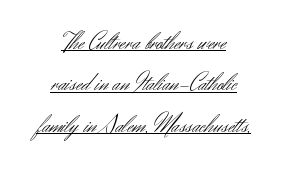
Q: Is the text bold? A: No.
Q: Is the text italic (slanted)? A: Yes.
Q: Is the text underlined? A: Yes.
Q: How is the paragraph aligned? A: Centered.
Q: Is the spacing between letters normal or unusually wide? A: Normal.
Q: Is the spacing between lines tight, normal or loose? A: Normal.
